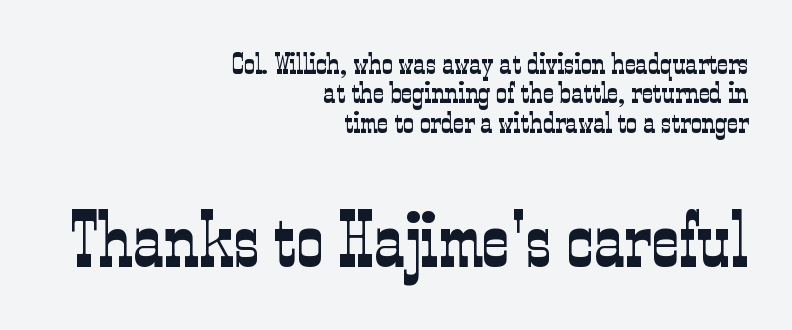
The image shows 76 px light, condensed serif type, upright; set right-aligned, tight line spacing (0.98x), normal letter spacing, not underlined; the second (bottom) block is 2.53x larger; low stroke contrast and a medium x-height.
